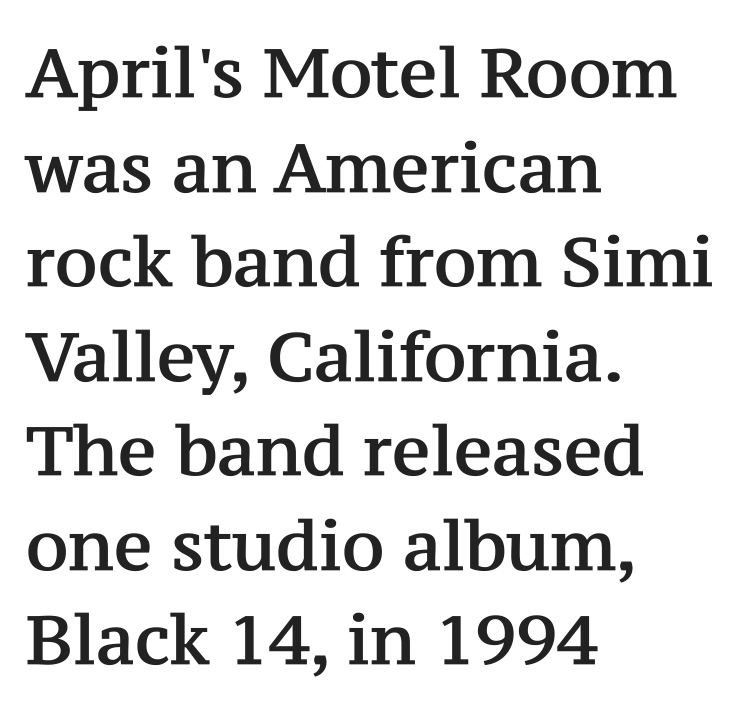
Q: Is the text italic (slanted)? A: No, it is upright.
Q: Is the typeface a serif or a sans-serif typeface? A: Serif.
Q: Is the text underlined? A: No.
Q: How is the paragraph aligned? A: Left-aligned.
Q: Is the spacing between letters normal or unusually wide? A: Normal.
Q: Is the spacing between lines tight, normal or loose? A: Normal.
Q: Width (condensed, normal, or wide)? A: Normal.
Q: Stroke contrast? A: Medium.
Q: x-height? A: Medium.
Q: Monospaced? A: No.
